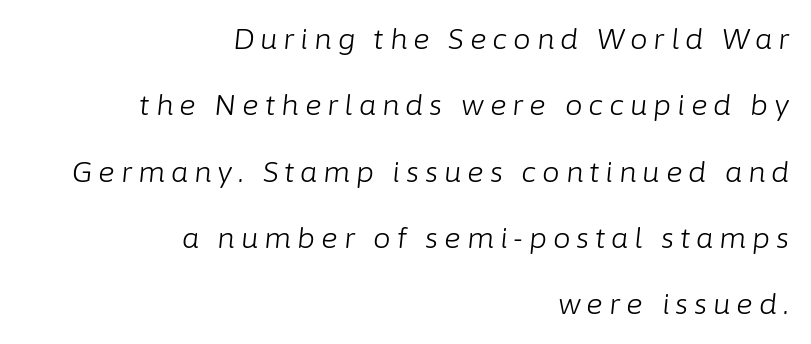
{"italic": "yes", "lean": "right", "slant_degrees": 6, "bold": "no", "weight": "light", "width": "normal", "stroke_contrast": "low", "x_height": "medium", "monospaced": "no", "underline": "no", "align": "right", "line_spacing": "loose", "line_spacing_ratio": 2.37, "letter_spacing": "wide", "letter_spacing_em": 0.21, "glyph_px": 28}
